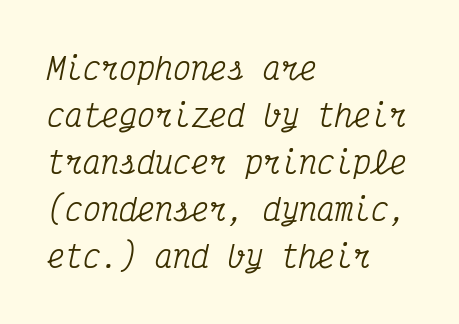
The image shows 30 px condensed serif type, italic (leaning right), monospaced; set left-aligned, normal line spacing (1.57x), normal letter spacing, not underlined; medium stroke contrast and a medium x-height.
